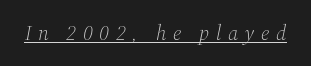
In designer terms, the underline attribute is active on this setting. Unbolded letterforms with no extra heft. The tracking reads as deliberately expanded to a designer's eye. Would a proofreader flag this as italicized? Yes.
